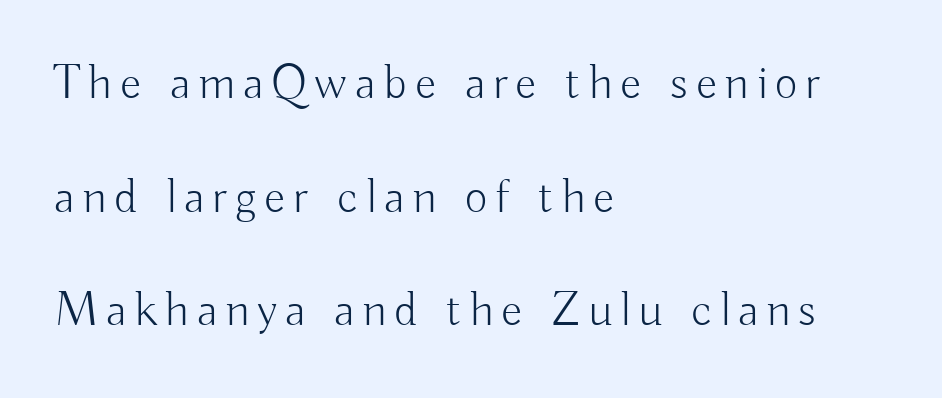
{"serif": "no", "italic": "no", "bold": "no", "weight": "light", "width": "normal", "stroke_contrast": "low", "x_height": "small", "monospaced": "no", "underline": "no", "align": "left", "line_spacing": "loose", "line_spacing_ratio": 2.32, "glyph_px": 49}
